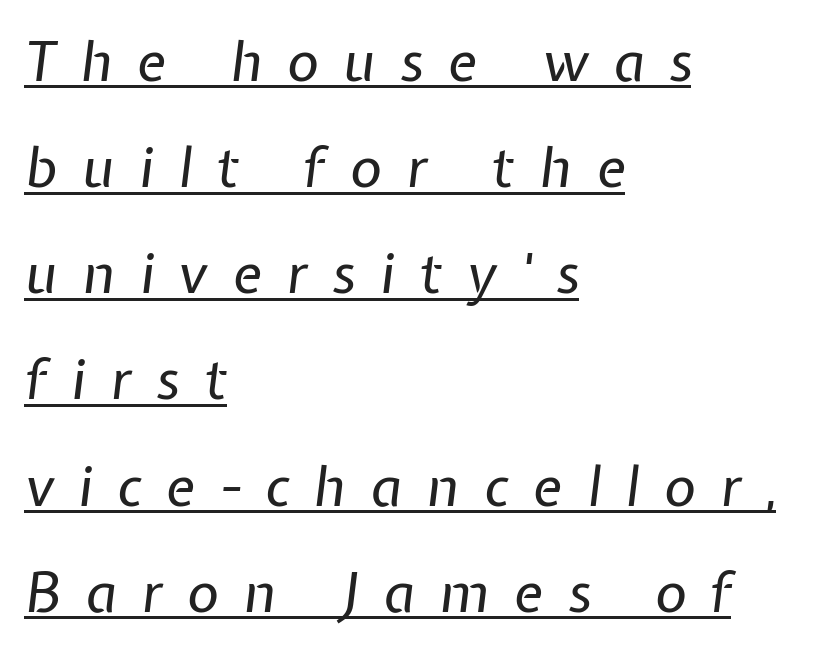
{"italic": "yes", "lean": "right", "slant_degrees": 7, "bold": "no", "weight": "regular", "width": "normal", "stroke_contrast": "low", "x_height": "medium", "monospaced": "no", "underline": "yes", "align": "left", "line_spacing": "loose", "line_spacing_ratio": 1.93, "letter_spacing": "wide", "letter_spacing_em": 0.45, "glyph_px": 55}
